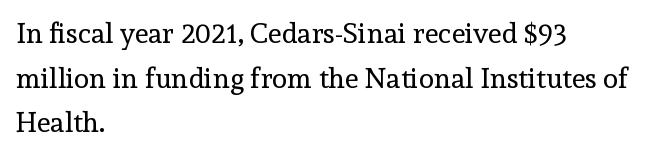
Q: Is the text bold? A: No.
Q: Is the text italic (slanted)? A: No, it is upright.
Q: Is the typeface a serif or a sans-serif typeface? A: Serif.
Q: Is the text underlined? A: No.
Q: How is the paragraph aligned? A: Left-aligned.
Q: Is the spacing between letters normal or unusually wide? A: Normal.
Q: Is the spacing between lines tight, normal or loose? A: Normal.
Q: Width (condensed, normal, or wide)? A: Normal.
Q: x-height? A: Medium.
Q: Monospaced? A: No.
